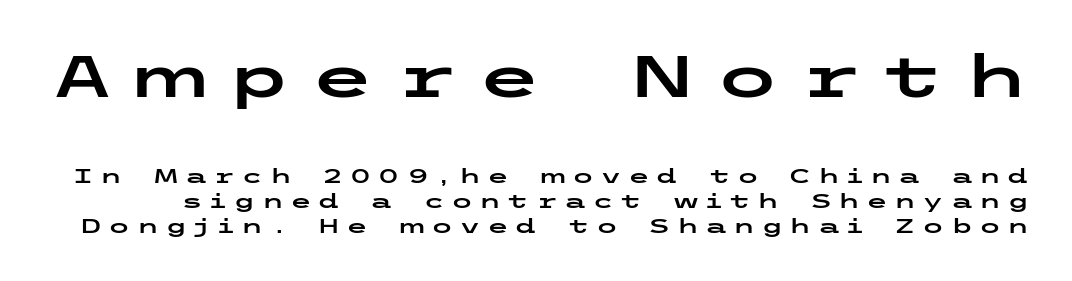
The strip under each line holds only bare page. The specimen reads as upright at a glance. Regarding leading, the lines here are spaced in the standard way. Here the glyphs are tracked loosely, breaking word shapes into spaced letters.
